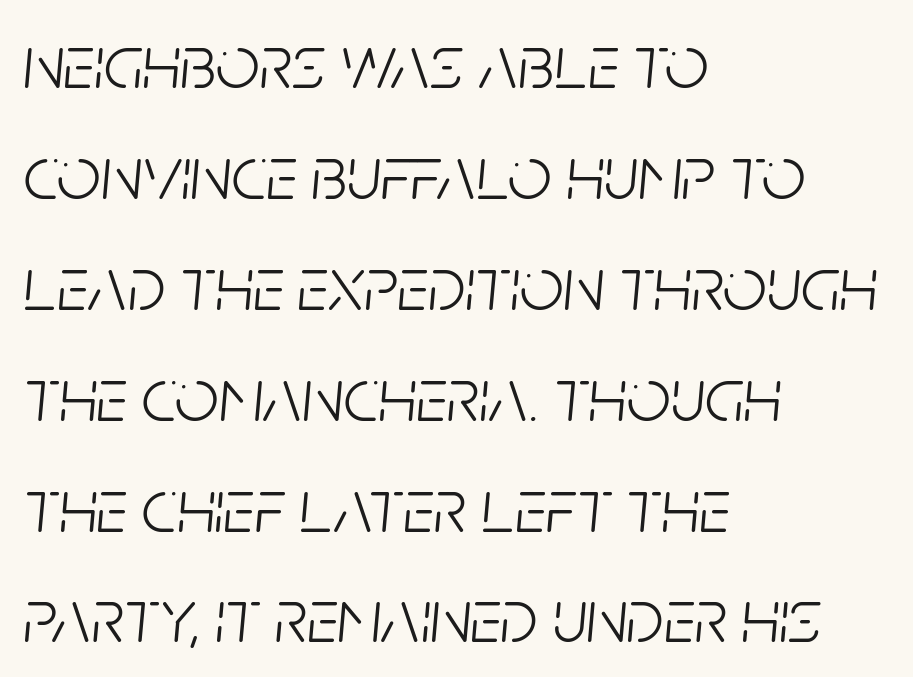
{"italic": "yes", "lean": "right", "slant_degrees": 5, "bold": "no", "weight": "light", "width": "condensed", "stroke_contrast": "low", "x_height": "large", "monospaced": "no", "underline": "no", "align": "left", "line_spacing": "normal", "line_spacing_ratio": 1.44, "letter_spacing": "normal", "letter_spacing_em": 0.0, "glyph_px": 77}
